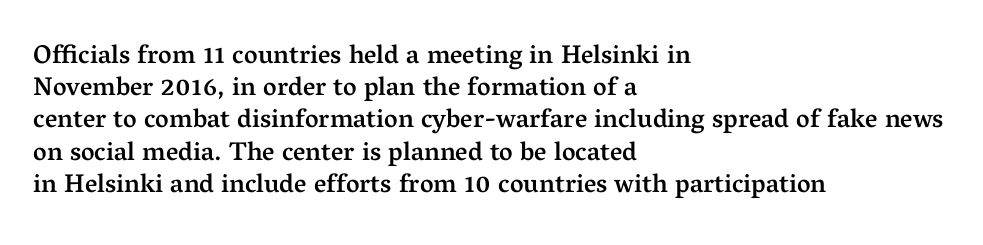
The image shows 26 px text type, upright; set left-aligned, line spacing 1.24x, normal letter spacing, not underlined.
